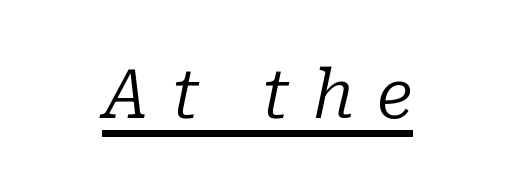
{"serif": "yes", "italic": "yes", "lean": "right", "slant_degrees": 10, "bold": "no", "weight": "regular", "width": "normal", "stroke_contrast": "low", "x_height": "medium", "monospaced": "no", "underline": "yes", "letter_spacing": "wide", "letter_spacing_em": 0.34, "glyph_px": 67}
